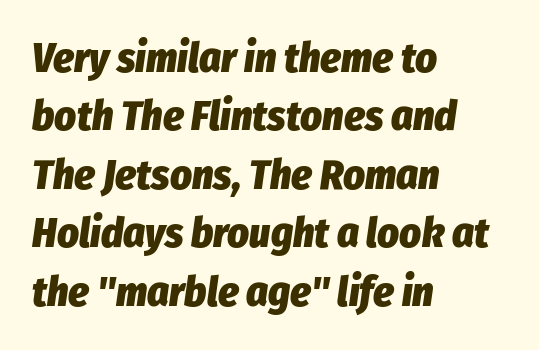
Q: Is the text bold? A: Yes.
Q: Is the text italic (slanted)? A: Yes, it leans right by about 8 degrees.
Q: Is the text underlined? A: No.
Q: How is the paragraph aligned? A: Left-aligned.
Q: Is the spacing between letters normal or unusually wide? A: Normal.
Q: Is the spacing between lines tight, normal or loose? A: Normal.
Q: Width (condensed, normal, or wide)? A: Condensed.
Q: Stroke contrast? A: Low.
Q: x-height? A: Medium.
Q: Monospaced? A: No.
